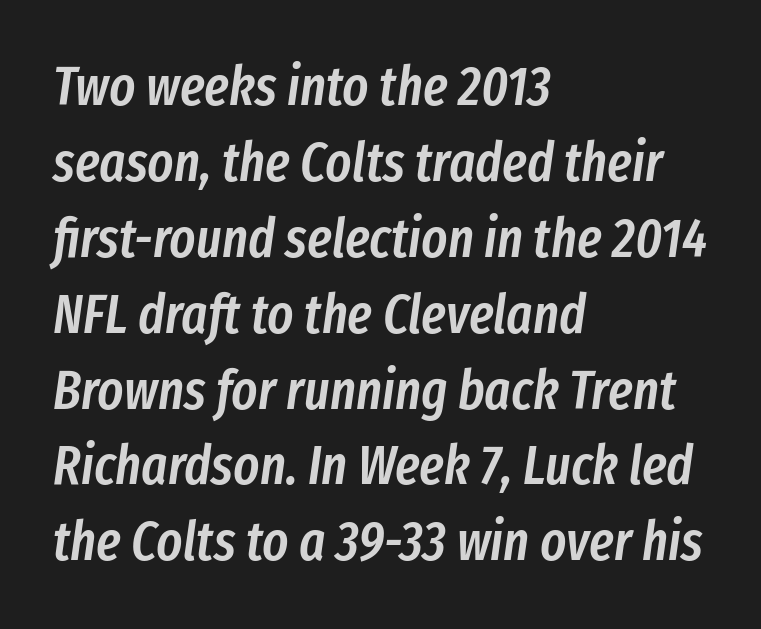
Moderately thickened strokes mark this as semibold type. Vertically, the passage feels balanced, rows spaced as you'd expect. Check the space under the baseline: it is left empty. It's the slanting kind of type. These lines are rendered in a variable-pitch font. The setting favours the left margin, as ordinary paragraphs usually do.
